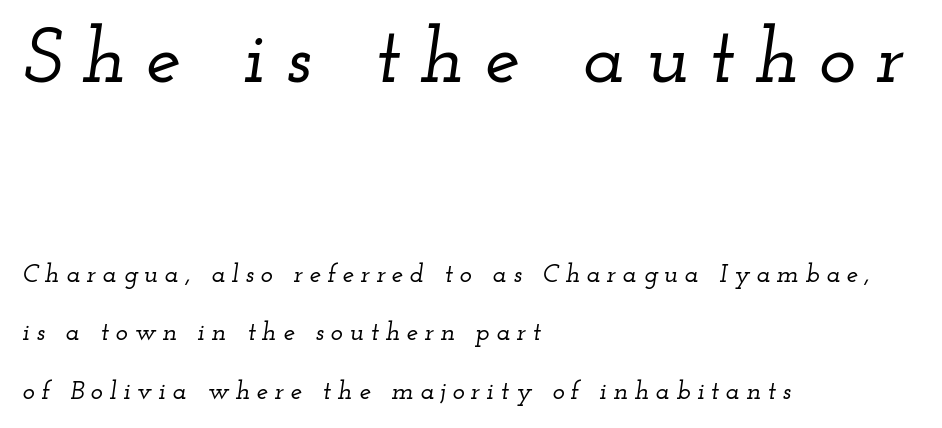
{"serif": "yes", "italic": "yes", "lean": "right", "slant_degrees": 12, "width": "wide", "stroke_contrast": "low", "x_height": "small", "monospaced": "no", "underline": "no", "align": "left", "line_spacing": "loose", "line_spacing_ratio": 2.24, "letter_spacing": "wide", "letter_spacing_em": 0.25, "larger_block": "first", "size_ratio": 3.04, "glyph_px": 79}
